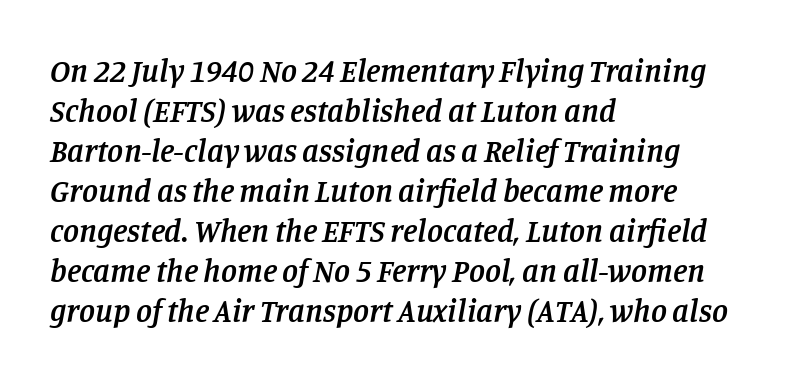
Reading down the column, the eye jumps a familiar distance to each next line. A classic flush-left, rag-right setting is used for this passage. The tracking reads as untouched default to a designer's eye. Descenders are the only things crossing below the line. The lettering tilts uniformly, giving the passage an italic look. A somewhat darkened texture: the type is semibold rather than bold.
